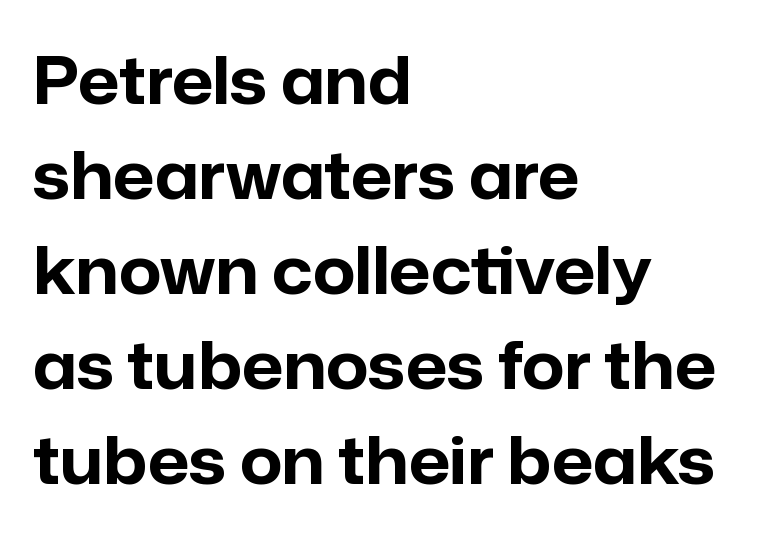
Q: Is the text bold? A: Yes.
Q: Is the text italic (slanted)? A: No, it is upright.
Q: Is the typeface a serif or a sans-serif typeface? A: Sans-serif.
Q: Is the text underlined? A: No.
Q: How is the paragraph aligned? A: Left-aligned.
Q: Is the spacing between letters normal or unusually wide? A: Normal.
Q: Is the spacing between lines tight, normal or loose? A: Normal.
Q: Width (condensed, normal, or wide)? A: Normal.
Q: Stroke contrast? A: Low.
Q: x-height? A: Medium.
Q: Monospaced? A: No.
